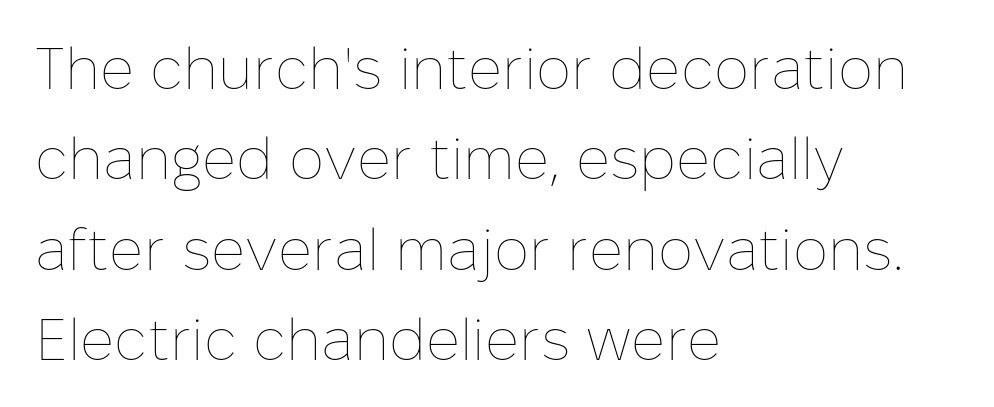
Q: Is the text bold? A: No.
Q: Is the text italic (slanted)? A: No, it is upright.
Q: Is the text underlined? A: No.
Q: How is the paragraph aligned? A: Left-aligned.
Q: Is the spacing between letters normal or unusually wide? A: Normal.
Q: Is the spacing between lines tight, normal or loose? A: Normal.
Q: Width (condensed, normal, or wide)? A: Normal.
Q: Stroke contrast? A: Low.
Q: x-height? A: Medium.
Q: Monospaced? A: No.
